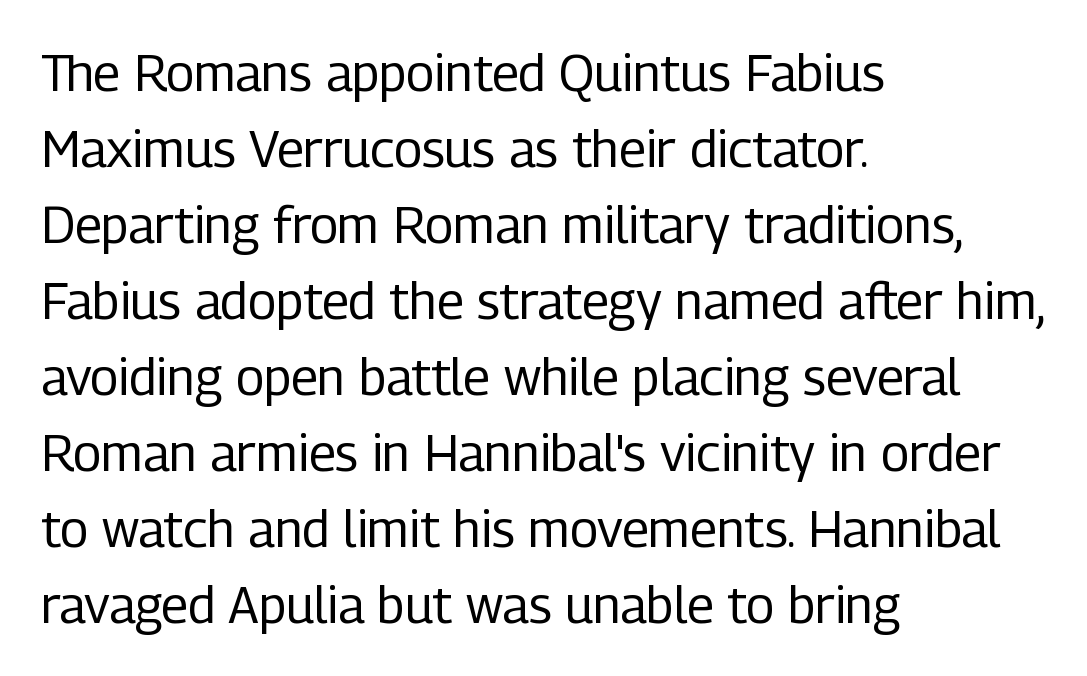
{"serif": "no", "italic": "no", "bold": "no", "weight": "regular", "width": "condensed", "stroke_contrast": "low", "x_height": "medium", "monospaced": "no", "underline": "no", "align": "left", "line_spacing": "normal", "line_spacing_ratio": 1.49, "letter_spacing": "normal", "letter_spacing_em": 0.0, "glyph_px": 51}
